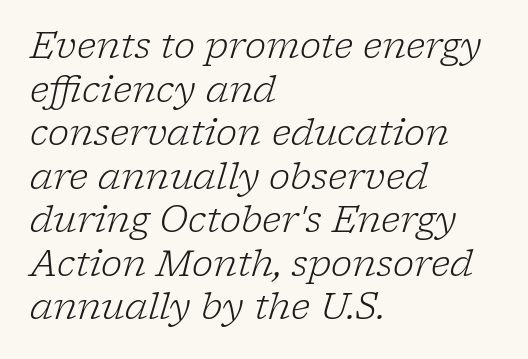
{"serif": "yes", "italic": "yes", "lean": "right", "slant_degrees": 17, "bold": "no", "weight": "light", "width": "normal", "stroke_contrast": "low", "x_height": "medium", "monospaced": "no", "underline": "no", "align": "left", "line_spacing_ratio": 1.21, "letter_spacing": "normal", "letter_spacing_em": 0.0, "glyph_px": 36}
